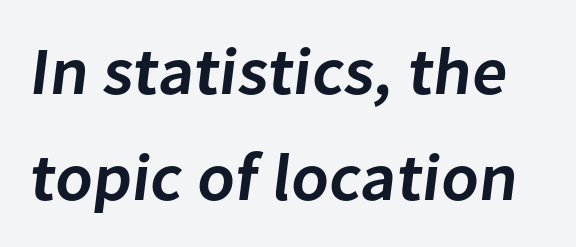
{"serif": "no", "bold": "semi", "weight": "semibold", "width": "normal", "stroke_contrast": "low", "x_height": "medium", "monospaced": "no", "underline": "no", "line_spacing": "normal", "line_spacing_ratio": 1.58, "letter_spacing": "normal", "letter_spacing_em": 0.0, "glyph_px": 67}
